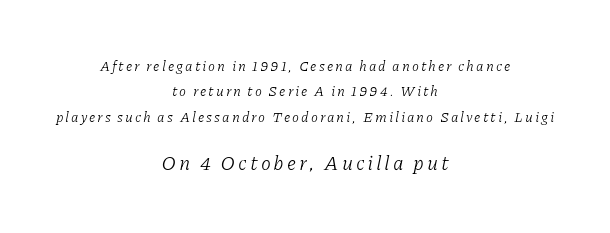
Q: Is the text bold? A: No.
Q: Is the text italic (slanted)? A: Yes, it leans right by about 11 degrees.
Q: Is the text underlined? A: No.
Q: How is the paragraph aligned? A: Centered.
Q: Which block of text is set in a larger size, the first (top) or the second (bottom)? A: The second (bottom) one.
